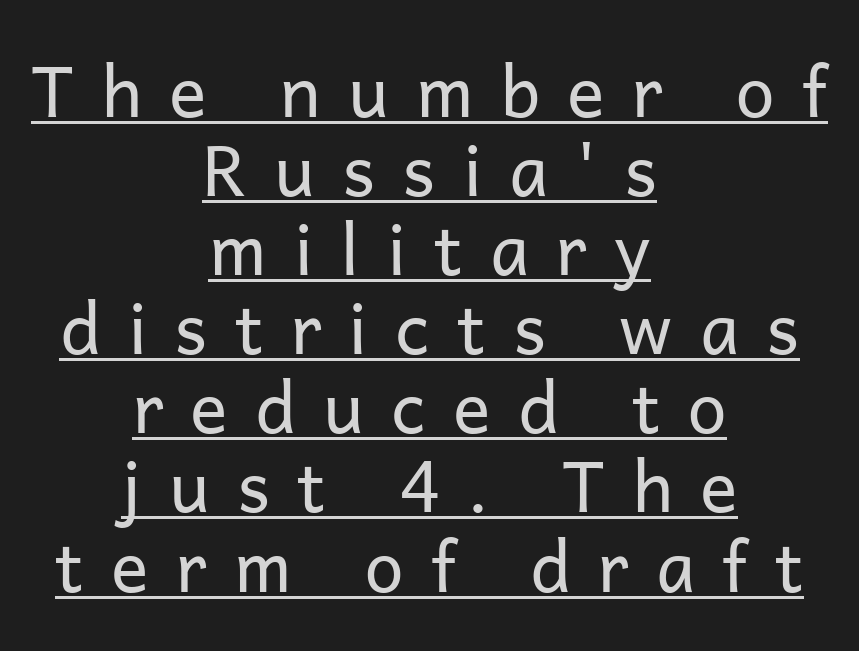
{"serif": "no", "italic": "no", "bold": "no", "weight": "regular", "width": "normal", "stroke_contrast": "low", "x_height": "medium", "monospaced": "no", "underline": "yes", "align": "center", "line_spacing": "tight", "line_spacing_ratio": 1.13, "letter_spacing": "wide", "letter_spacing_em": 0.39, "glyph_px": 70}
